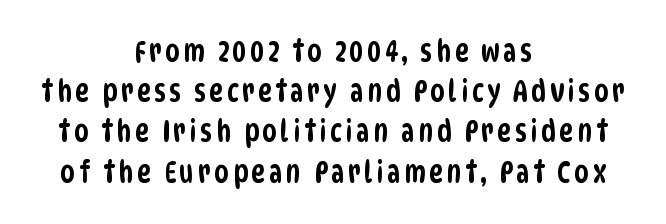
The image shows 30 px condensed sans-serif type; set centered, normal line spacing (1.34x), not underlined; low stroke contrast and a large x-height.
